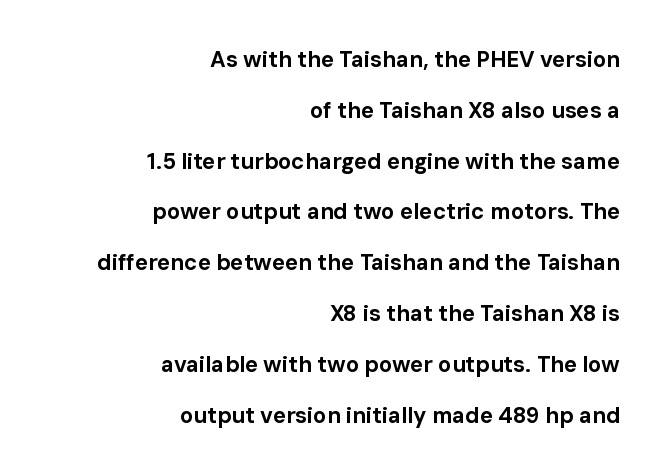
Does the copy run flush right? Yes — the right margin is perfectly even. The letters stand upright; this is a roman face. Loosely led — the rows are spread out. In terms of weight, the rendering is a true, heavy bold.
